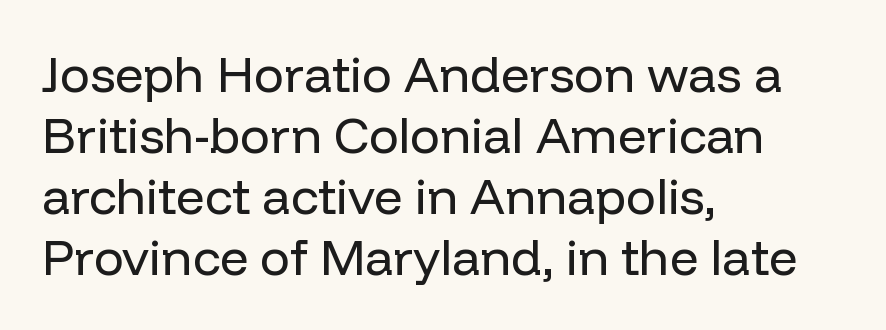
{"serif": "no", "italic": "no", "bold": "no", "weight": "regular", "width": "normal", "stroke_contrast": "low", "x_height": "medium", "monospaced": "no", "underline": "no", "align": "left", "line_spacing_ratio": 1.22, "letter_spacing": "normal", "letter_spacing_em": 0.0, "glyph_px": 50}
